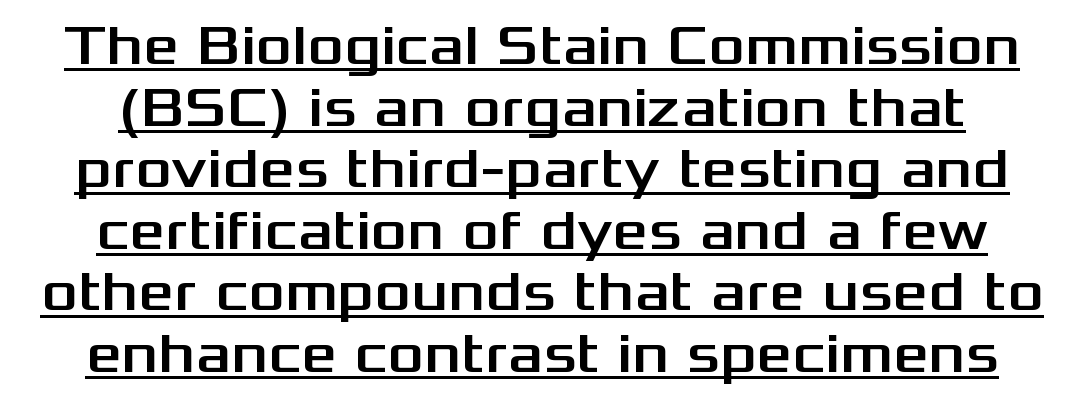
What stands out about the letter spacing? Nothing — it is the standard amount. Is there an underline? Yes — a line sits under the letters. The characters display no serif detailing; their extremities are plain. The vertical gap from one line to the next is small. Think of a printed novel: that variable character pitch is what you see here.
